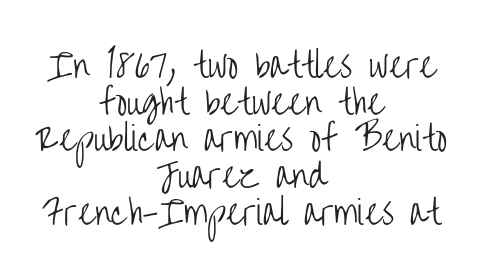
Q: Is the text bold? A: No.
Q: Is the text italic (slanted)? A: No, it is upright.
Q: Is the typeface a serif or a sans-serif typeface? A: Sans-serif.
Q: Is the text underlined? A: No.
Q: How is the paragraph aligned? A: Centered.
Q: Is the spacing between letters normal or unusually wide? A: Normal.
Q: Is the spacing between lines tight, normal or loose? A: Tight.
Q: Width (condensed, normal, or wide)? A: Condensed.
Q: Stroke contrast? A: Low.
Q: x-height? A: Large.
Q: Monospaced? A: No.
